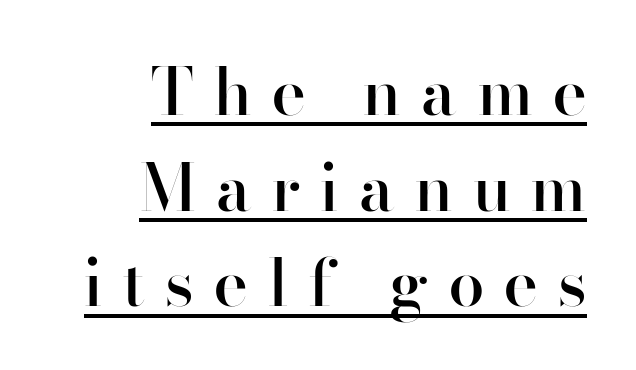
Q: Is the text bold? A: Semi-bold.
Q: Is the text italic (slanted)? A: No, it is upright.
Q: Is the typeface a serif or a sans-serif typeface? A: Sans-serif.
Q: Is the text underlined? A: Yes.
Q: How is the paragraph aligned? A: Right-aligned.
Q: Is the spacing between letters normal or unusually wide? A: Unusually wide.
Q: Is the spacing between lines tight, normal or loose? A: Normal.
Q: Width (condensed, normal, or wide)? A: Normal.
Q: Stroke contrast? A: High.
Q: x-height? A: Small.
Q: Monospaced? A: No.
